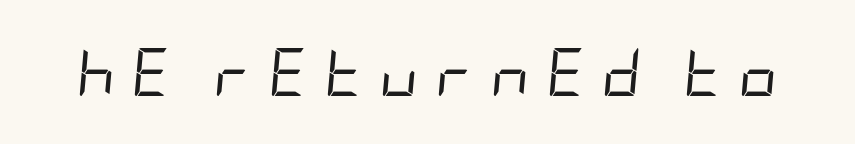
Q: Is the text bold? A: No.
Q: Is the text italic (slanted)? A: Yes, it leans right by about 5 degrees.
Q: Is the text underlined? A: No.
Q: Is the spacing between letters normal or unusually wide? A: Unusually wide.
Q: Width (condensed, normal, or wide)? A: Condensed.
Q: Stroke contrast? A: Low.
Q: x-height? A: Large.
